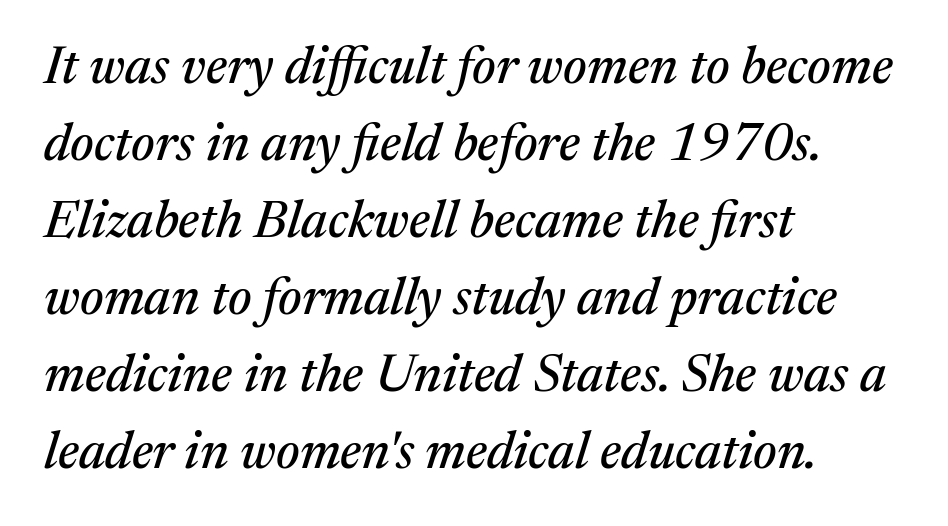
Does the lettering tilt? It does — this is italic. Where is the straight margin? On the left. Check under the words: just untouched page. Rows of type keep a routine distance in the vertical direction. You could not count columns in this text — the font is proportionally spaced.
